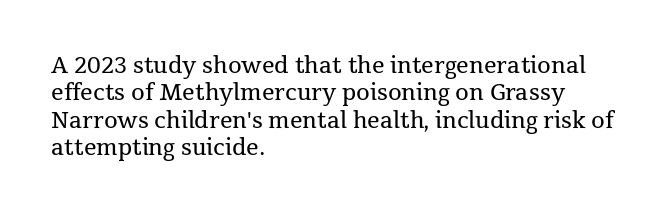
The image shows 22 px text type, upright; set left-aligned, normal line spacing (1.25x), normal letter spacing, not underlined.
